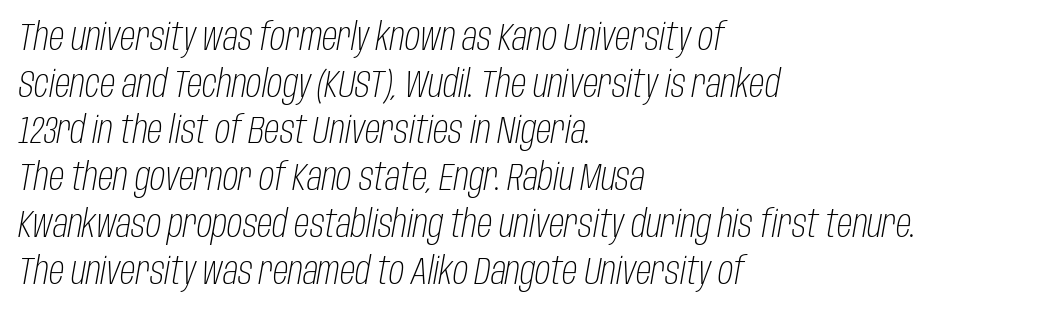
Characters are canted at an angle relative to the baseline's perpendicular. The words here are not underlined. Caption: face not bold, strokes unweighted. Layout note: lines flush left.
